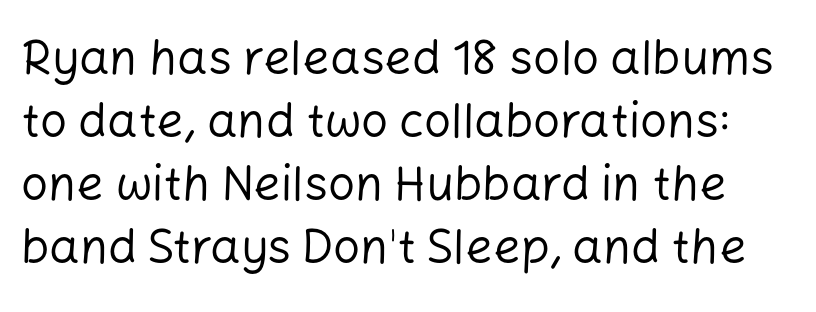
The face used here is proportionally spaced, like ordinary book or web type. Lines of text with bare space underneath. I'd call this a sans setting — the letters go barefoot. Tracking here is standard; glyphs follow each other at the usual distance. On a weight scale, this lands at 450 or below. Is there any slant? The stems are plumb.
